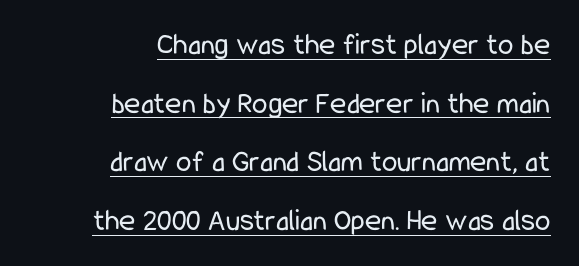
The image shows 31 px regular-weight, condensed sans-serif type, upright; set right-aligned, line spacing 1.89x, normal letter spacing, underlined; low stroke contrast and a medium x-height.
